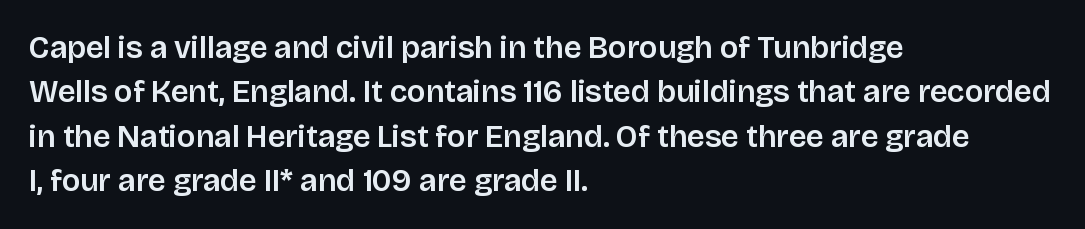
The lettering holds an erect, upright posture throughout. Baseline-to-baseline distance is the conventional proportion of letter height. In terms of letterform style, serifs are entirely absent. The paragraph has a hard left edge and a soft right edge.
